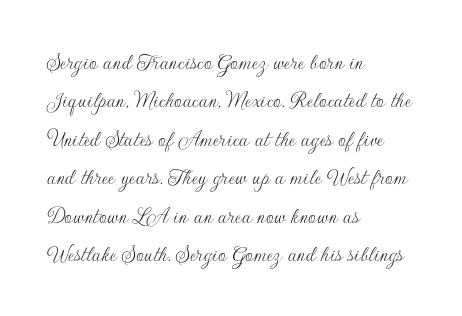
{"bold": "no", "underline": "no", "align": "left", "line_spacing": "normal", "line_spacing_ratio": 1.6, "letter_spacing": "normal", "letter_spacing_em": 0.0, "glyph_px": 24}
